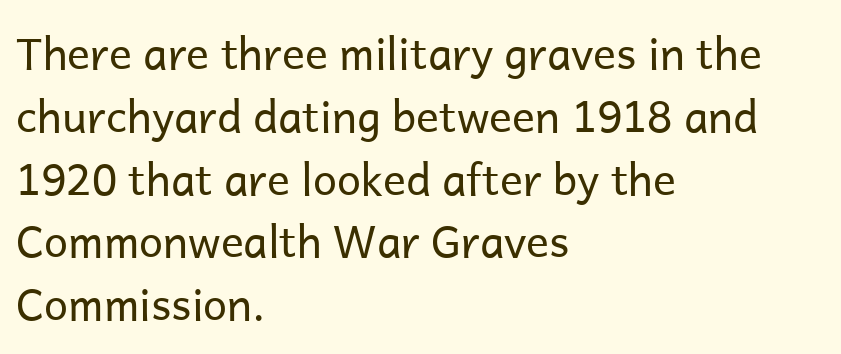
Q: Is the text bold? A: No.
Q: Is the text italic (slanted)? A: No, it is upright.
Q: Is the typeface a serif or a sans-serif typeface? A: Sans-serif.
Q: Is the text underlined? A: No.
Q: How is the paragraph aligned? A: Left-aligned.
Q: Is the spacing between letters normal or unusually wide? A: Normal.
Q: Is the spacing between lines tight, normal or loose? A: Normal.
Q: Width (condensed, normal, or wide)? A: Normal.
Q: Stroke contrast? A: Low.
Q: x-height? A: Medium.
Q: Monospaced? A: No.
